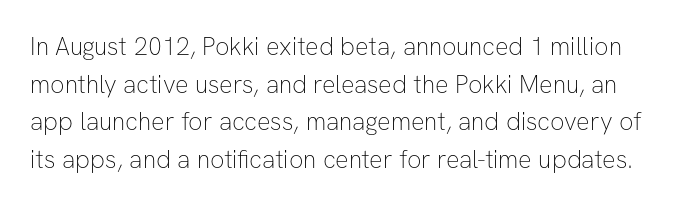
Q: Is the text bold? A: No.
Q: Is the text italic (slanted)? A: No, it is upright.
Q: Is the text underlined? A: No.
Q: Is the spacing between letters normal or unusually wide? A: Normal.
Q: Is the spacing between lines tight, normal or loose? A: Normal.
